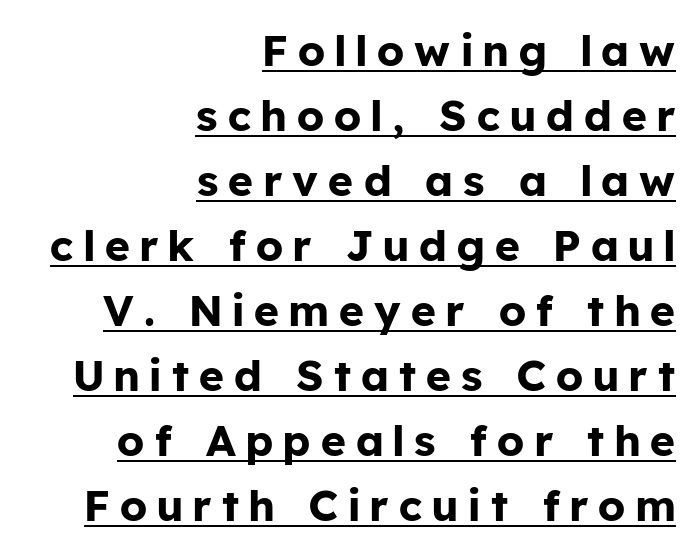
The image shows 43 px bold sans-serif type, upright; set right-aligned, normal line spacing (1.51x), unusually wide letter spacing (+0.24 em), underlined; low stroke contrast and a medium x-height.
